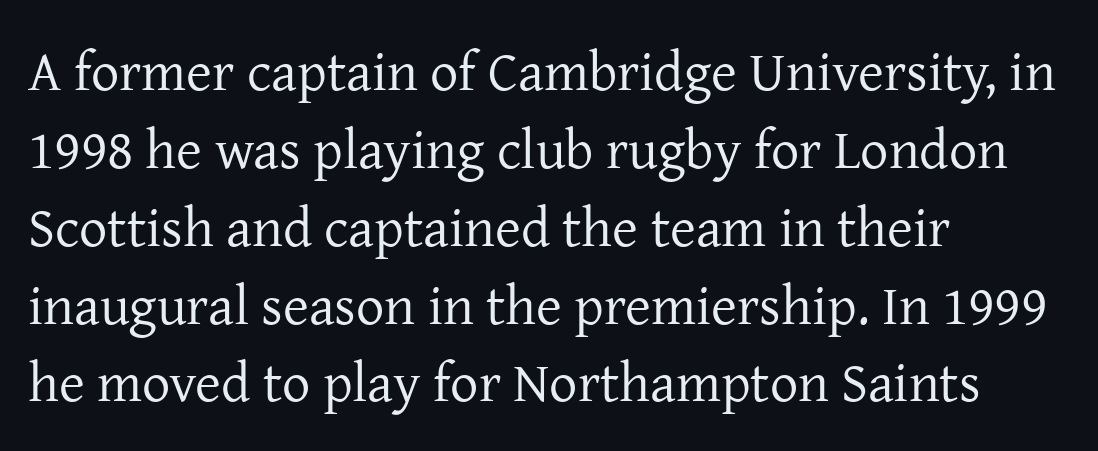
Q: Is the text bold? A: No.
Q: Is the text italic (slanted)? A: No, it is upright.
Q: Is the typeface a serif or a sans-serif typeface? A: Serif.
Q: Is the text underlined? A: No.
Q: How is the paragraph aligned? A: Left-aligned.
Q: Is the spacing between letters normal or unusually wide? A: Normal.
Q: Is the spacing between lines tight, normal or loose? A: Normal.
Q: Width (condensed, normal, or wide)? A: Normal.
Q: Stroke contrast? A: Low.
Q: x-height? A: Medium.
Q: Monospaced? A: No.
